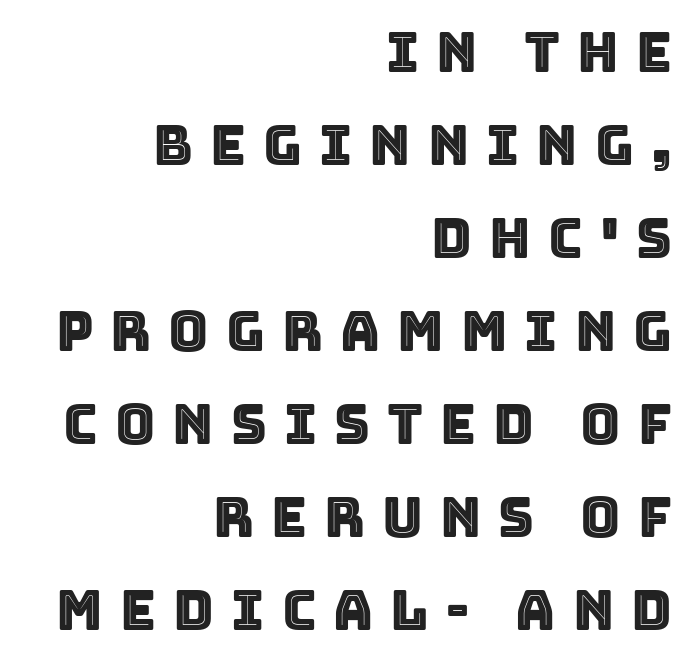
Q: Is the text italic (slanted)? A: No, it is upright.
Q: Is the text underlined? A: No.
Q: How is the paragraph aligned? A: Right-aligned.
Q: Is the spacing between letters normal or unusually wide? A: Unusually wide.
Q: Is the spacing between lines tight, normal or loose? A: Normal.
Q: Width (condensed, normal, or wide)? A: Normal.
Q: x-height? A: Large.
Q: Monospaced? A: No.
